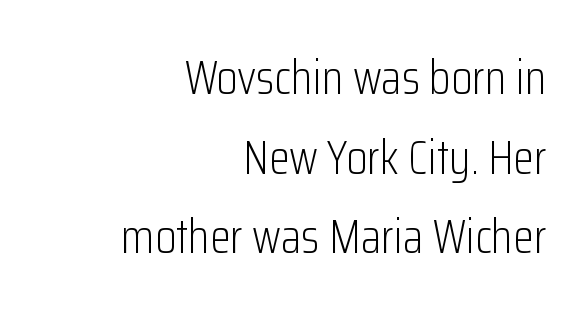
Right-aligned paragraph, ragged on the left. Any mark beneath the type? The region is blank. Unlike italic type, these characters show no tilt at all. This sample keeps an unexceptional amount of space between lines. Does the type have serifs? No, each stem ends abruptly.
